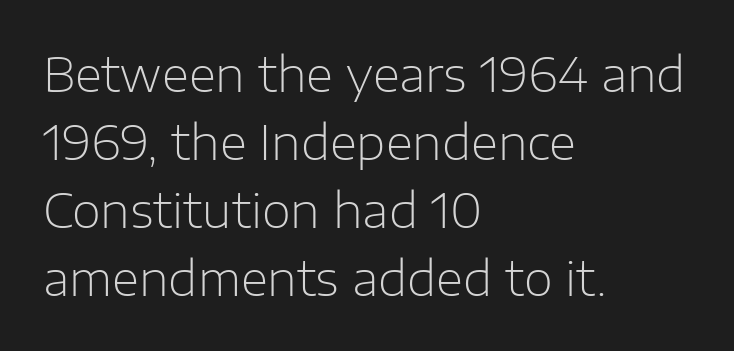
{"serif": "no", "italic": "no", "bold": "no", "weight": "light", "width": "normal", "stroke_contrast": "low", "x_height": "medium", "monospaced": "no", "underline": "no", "align": "left", "line_spacing": "normal", "line_spacing_ratio": 1.45, "letter_spacing": "normal", "letter_spacing_em": 0.0, "glyph_px": 47}
